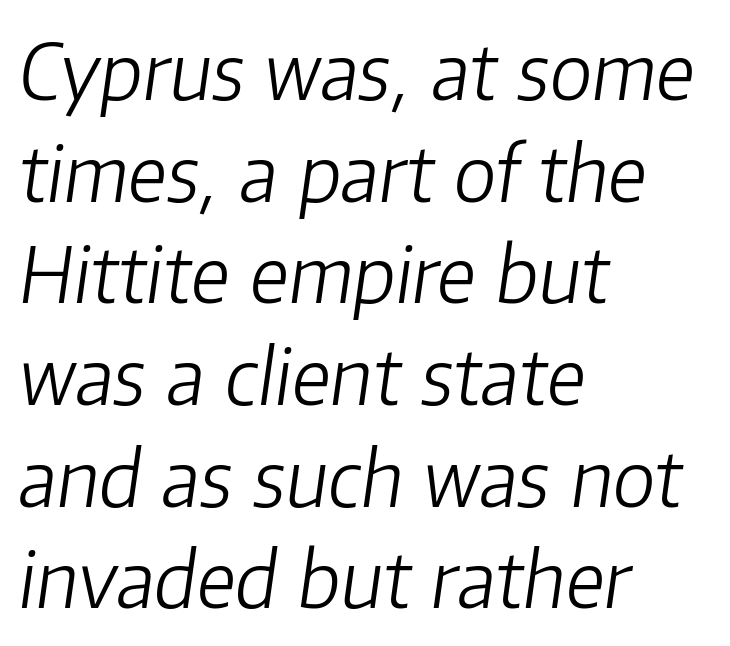
{"italic": "yes", "lean": "right", "slant_degrees": 8, "bold": "no", "weight": "light", "width": "normal", "stroke_contrast": "low", "x_height": "medium", "monospaced": "no", "underline": "no", "align": "left", "line_spacing": "normal", "line_spacing_ratio": 1.32, "letter_spacing": "normal", "letter_spacing_em": 0.0, "glyph_px": 77}
